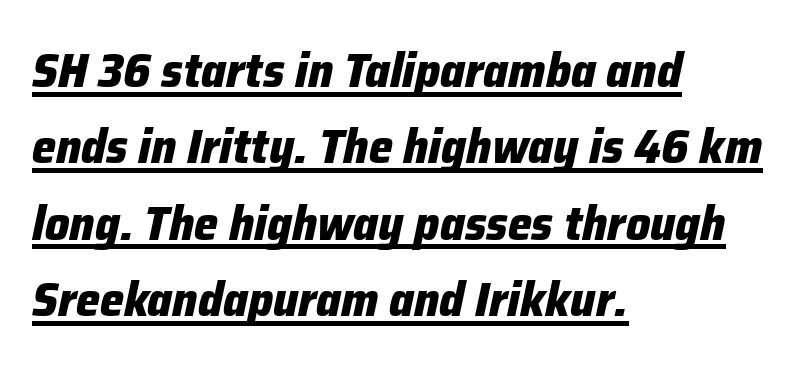
{"italic": "yes", "lean": "right", "slant_degrees": 12, "bold": "yes", "weight": "heavy", "width": "normal", "stroke_contrast": "low", "x_height": "medium", "monospaced": "no", "underline": "yes", "align": "left", "line_spacing": "normal", "line_spacing_ratio": 1.59, "letter_spacing": "normal", "letter_spacing_em": 0.0, "glyph_px": 48}
